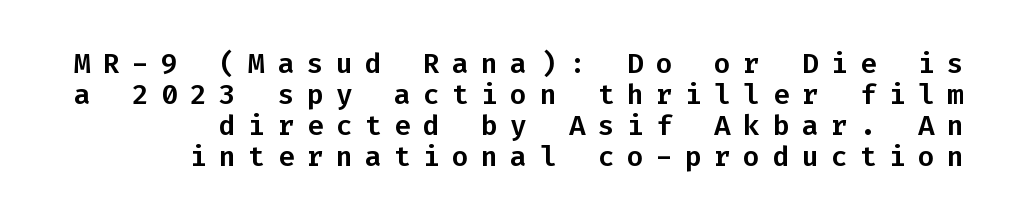
{"serif": "no", "italic": "no", "width": "normal", "stroke_contrast": "low", "x_height": "medium", "monospaced": "yes", "underline": "no", "align": "right", "line_spacing": "tight", "line_spacing_ratio": 1.11, "letter_spacing": "wide", "letter_spacing_em": 0.44, "glyph_px": 28}
